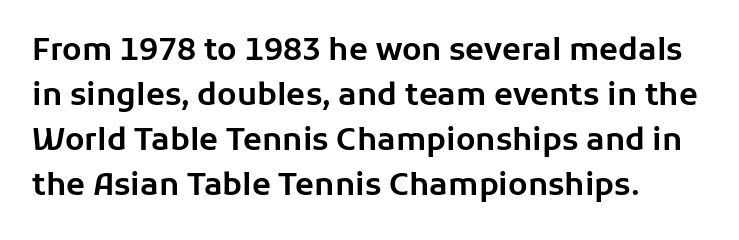
The image shows 31 px sans-serif type, upright; set left-aligned, normal line spacing (1.45x), normal letter spacing, not underlined; low stroke contrast and a medium x-height.
